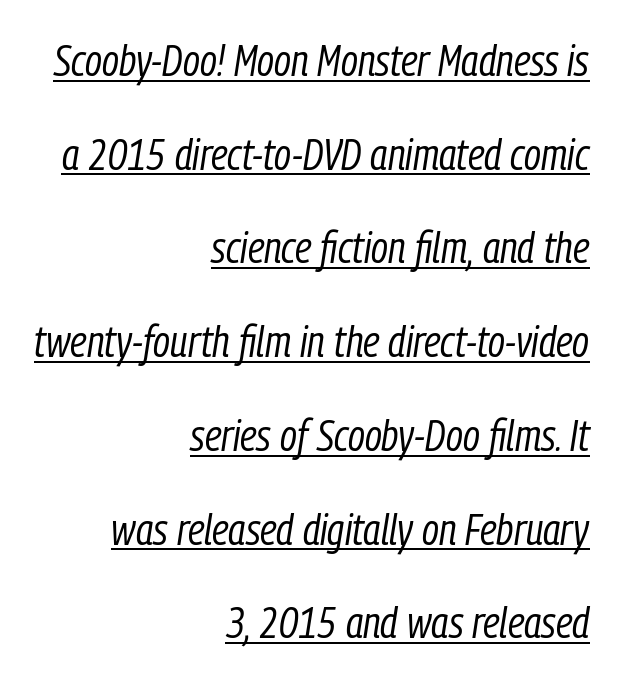
The image shows 43 px regular-weight, condensed type, italic (leaning right); set right-aligned, loose line spacing (2.18x), normal letter spacing, underlined; low stroke contrast and a medium x-height.
